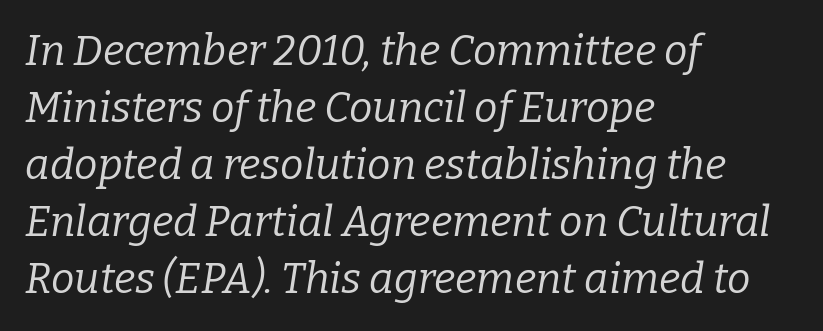
Q: Is the text bold? A: No.
Q: Is the text italic (slanted)? A: Yes, it leans right by about 9 degrees.
Q: Is the typeface a serif or a sans-serif typeface? A: Serif.
Q: Is the text underlined? A: No.
Q: How is the paragraph aligned? A: Left-aligned.
Q: Is the spacing between letters normal or unusually wide? A: Normal.
Q: Is the spacing between lines tight, normal or loose? A: Normal.
Q: Width (condensed, normal, or wide)? A: Normal.
Q: Stroke contrast? A: Low.
Q: x-height? A: Medium.
Q: Monospaced? A: No.
